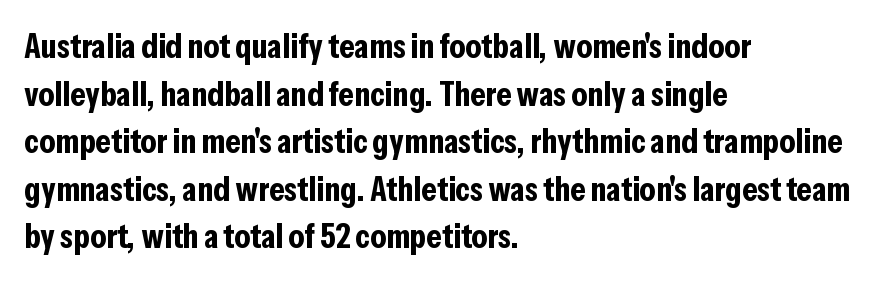
Q: Is the text bold? A: Yes.
Q: Is the text italic (slanted)? A: No, it is upright.
Q: Is the typeface a serif or a sans-serif typeface? A: Sans-serif.
Q: Is the text underlined? A: No.
Q: How is the paragraph aligned? A: Left-aligned.
Q: Is the spacing between letters normal or unusually wide? A: Normal.
Q: Is the spacing between lines tight, normal or loose? A: Normal.
Q: Width (condensed, normal, or wide)? A: Condensed.
Q: Stroke contrast? A: Low.
Q: x-height? A: Medium.
Q: Monospaced? A: No.
